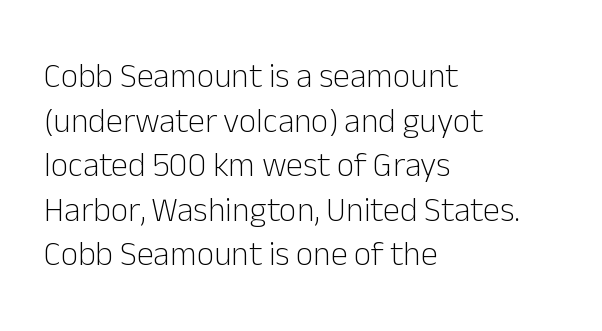
Q: Is the text bold? A: No.
Q: Is the text italic (slanted)? A: No, it is upright.
Q: Is the typeface a serif or a sans-serif typeface? A: Sans-serif.
Q: Is the text underlined? A: No.
Q: How is the paragraph aligned? A: Left-aligned.
Q: Is the spacing between letters normal or unusually wide? A: Normal.
Q: Is the spacing between lines tight, normal or loose? A: Normal.
Q: Width (condensed, normal, or wide)? A: Normal.
Q: Stroke contrast? A: Low.
Q: x-height? A: Medium.
Q: Monospaced? A: No.
